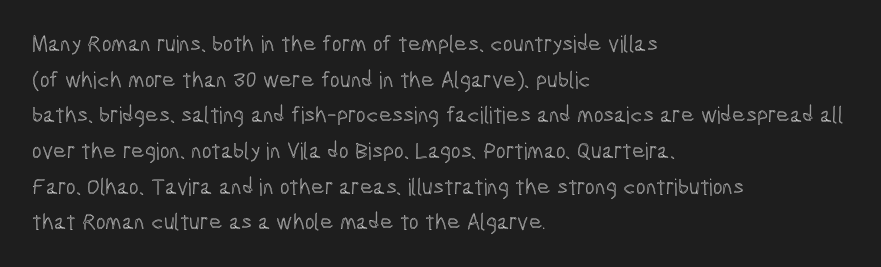
Every row of glyphs begins at an identical x-position on the left. The passage shown has conventional tracking throughout. A typesetter would mark this as roman, not italic. Letters rest on an invisible, unmarked baseline. In terms of leading, this rendering sits right in the middle.
